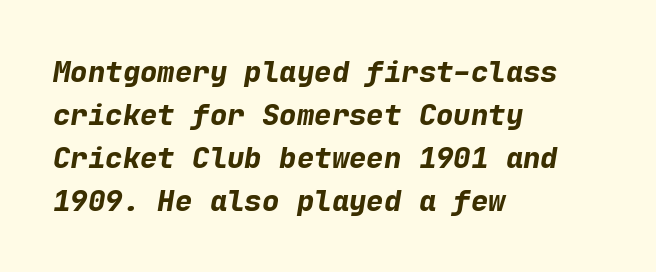
The image shows 29 px bold type, italic (leaning right), monospaced; set left-aligned, normal line spacing (1.48x), normal letter spacing, not underlined; low stroke contrast and a medium x-height.
